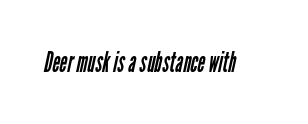
Q: Is the text bold? A: No.
Q: Is the typeface a serif or a sans-serif typeface? A: Sans-serif.
Q: Is the text underlined? A: No.
Q: Is the spacing between letters normal or unusually wide? A: Normal.
Q: Width (condensed, normal, or wide)? A: Condensed.
Q: Stroke contrast? A: Low.
Q: x-height? A: Medium.
Q: Monospaced? A: No.
